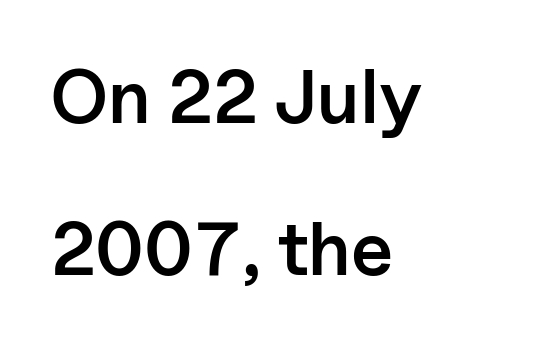
The image shows 75 px semibold sans-serif type, upright; set left-aligned, loose line spacing (2.03x), normal letter spacing, not underlined; low stroke contrast and a medium x-height.
